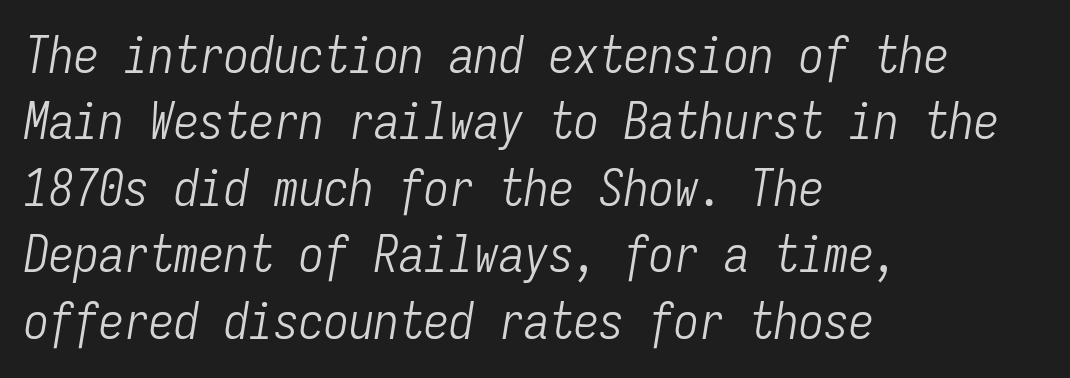
Q: Is the text bold? A: No.
Q: Is the text italic (slanted)? A: Yes, it leans right by about 9 degrees.
Q: Is the text underlined? A: No.
Q: How is the paragraph aligned? A: Left-aligned.
Q: Is the spacing between letters normal or unusually wide? A: Normal.
Q: Is the spacing between lines tight, normal or loose? A: Normal.
Q: Width (condensed, normal, or wide)? A: Condensed.
Q: Stroke contrast? A: Low.
Q: x-height? A: Medium.
Q: Monospaced? A: Yes.
